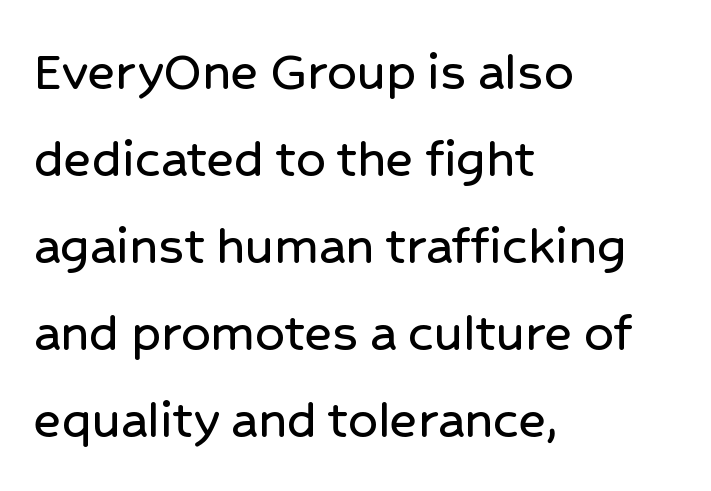
The image shows 58 px sans-serif type, upright; set left-aligned, normal line spacing (1.5x), normal letter spacing, not underlined; low stroke contrast and a medium x-height.
